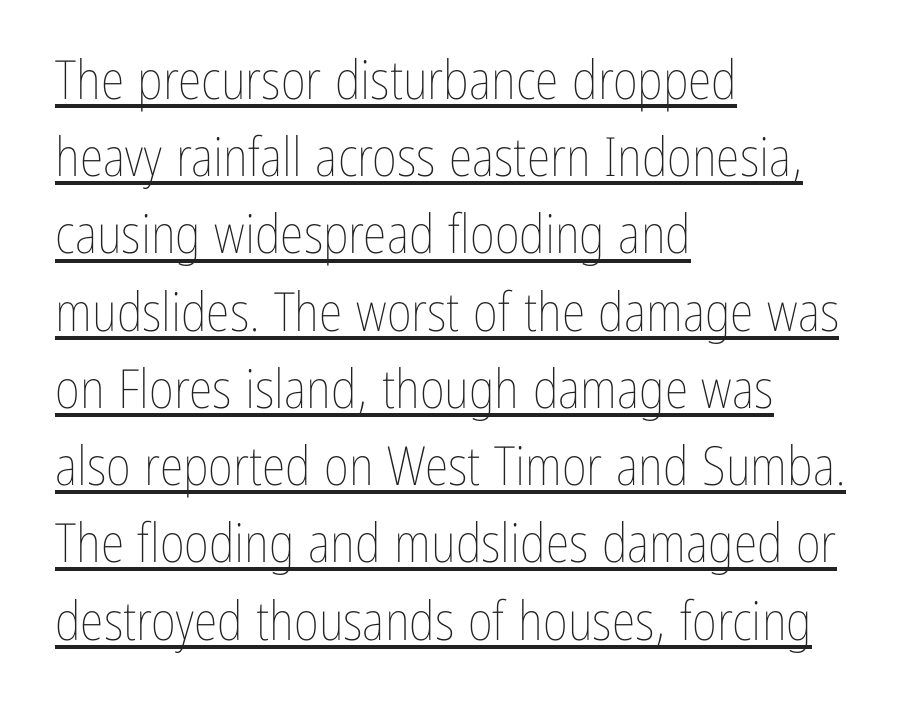
Honestly, the row spacing looks completely unremarkable. These lines keep a tight, regular rhythm from letter to letter. Alignment: flush left. The rendering uses natural spacing where letterforms have individual widths. Emphasis is given by a line drawn under the lettering.
